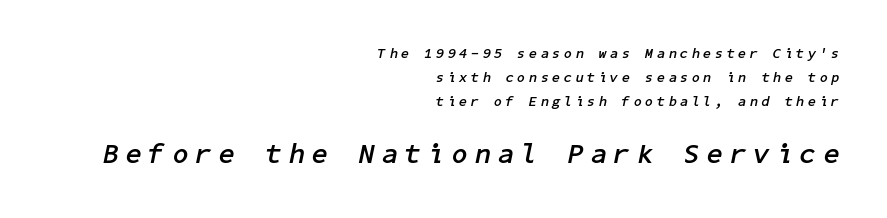
{"italic": "yes", "lean": "right", "slant_degrees": 11, "bold": "yes", "weight": "semibold", "width": "normal", "stroke_contrast": "low", "x_height": "medium", "underline": "no", "align": "right", "line_spacing_ratio": 1.72, "letter_spacing": "wide", "letter_spacing_em": 0.28, "larger_block": "second", "size_ratio": 2.0, "glyph_px": 28}
